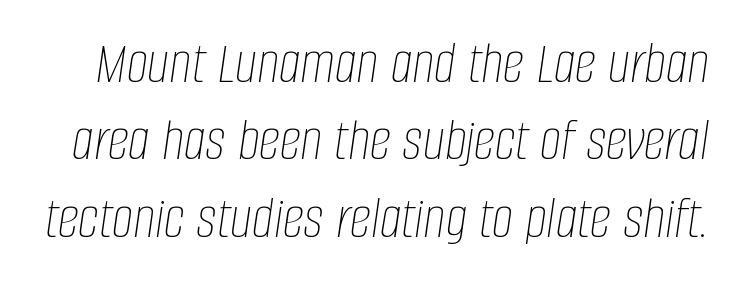
Q: Is the text bold? A: No.
Q: Is the text italic (slanted)? A: Yes, it leans right by about 8 degrees.
Q: Is the text underlined? A: No.
Q: Is the spacing between letters normal or unusually wide? A: Normal.
Q: Is the spacing between lines tight, normal or loose? A: Normal.
Q: Width (condensed, normal, or wide)? A: Condensed.
Q: Stroke contrast? A: Low.
Q: x-height? A: Large.
Q: Monospaced? A: No.
